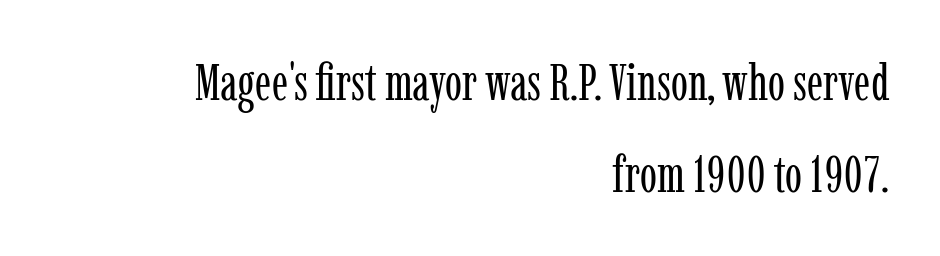
The foot of each line stays bare and open. Compared with a typical body face, this is equally light or lighter still. Think of a printed novel: that variable character pitch is what you see here. This sample is right-justified, so line beginnings fall wherever the words allow. Compared with typical body copy, the letter spacing here is the same.
